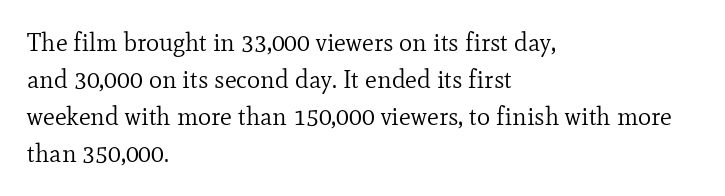
{"italic": "no", "bold": "no", "underline": "no", "align": "left", "line_spacing": "normal", "line_spacing_ratio": 1.48, "letter_spacing": "normal", "letter_spacing_em": 0.0, "glyph_px": 25}
